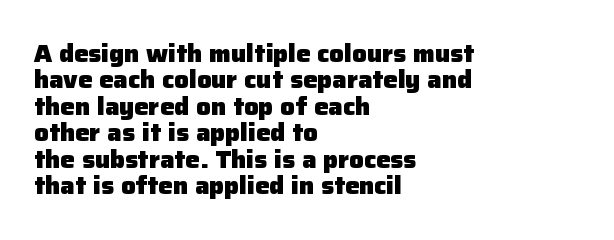
Characters remain perfectly vertical along every line. Left-aligned paragraph, ragged on the right. Pretty heavy lettering here — definitely bold. Each row of text sits above clean, open space. How are the letters spaced? Ordinarily, with no added tracking. Reading down the column, the eye jumps only a short way to each next line.
